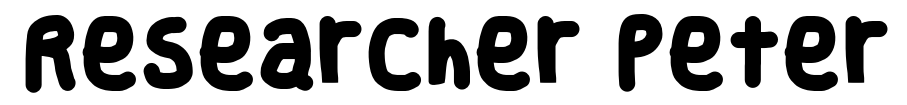
{"serif": "no", "bold": "yes", "weight": "heavy", "width": "condensed", "stroke_contrast": "low", "x_height": "large", "monospaced": "no", "underline": "no", "letter_spacing": "normal", "letter_spacing_em": 0.0, "glyph_px": 72}
